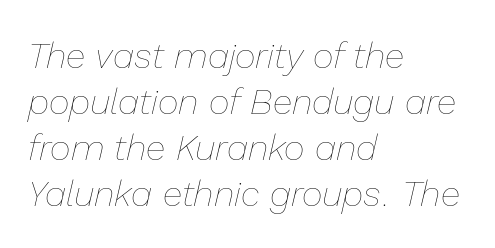
Q: Is the text bold? A: No.
Q: Is the text italic (slanted)? A: Yes, it leans right by about 13 degrees.
Q: Is the text underlined? A: No.
Q: How is the paragraph aligned? A: Left-aligned.
Q: Is the spacing between letters normal or unusually wide? A: Normal.
Q: Is the spacing between lines tight, normal or loose? A: Normal.
Q: Width (condensed, normal, or wide)? A: Normal.
Q: Stroke contrast? A: Low.
Q: x-height? A: Medium.
Q: Monospaced? A: No.
